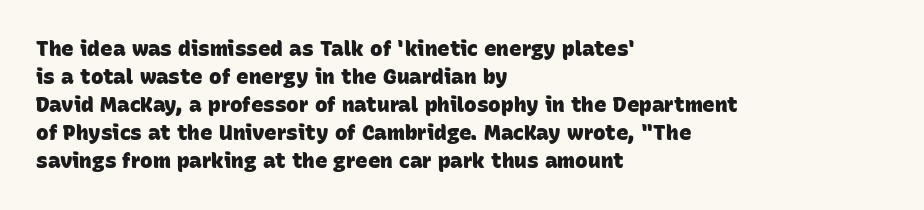
{"bold": "yes", "underline": "no", "align": "left", "line_spacing": "normal", "line_spacing_ratio": 1.33, "letter_spacing": "normal", "letter_spacing_em": 0.0, "glyph_px": 21}
